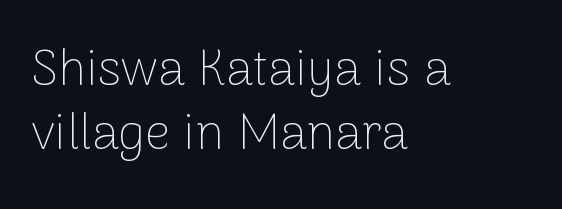
The image shows 50 px thin sans-serif type, upright; set left-aligned, normal line spacing (1.29x), normal letter spacing, not underlined; low stroke contrast and a medium x-height.
